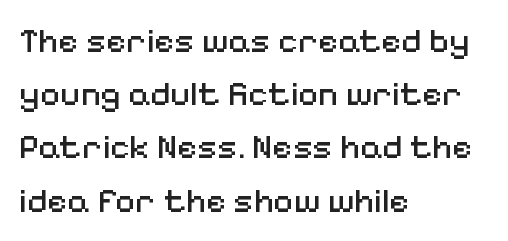
Rendered with straight, roman letterforms. A typesetter would call this proportional, since set widths differ per character. The rendering keeps characters at their native spacing. Visually the block forms a straight wall on the left and a jagged coastline on the right.
